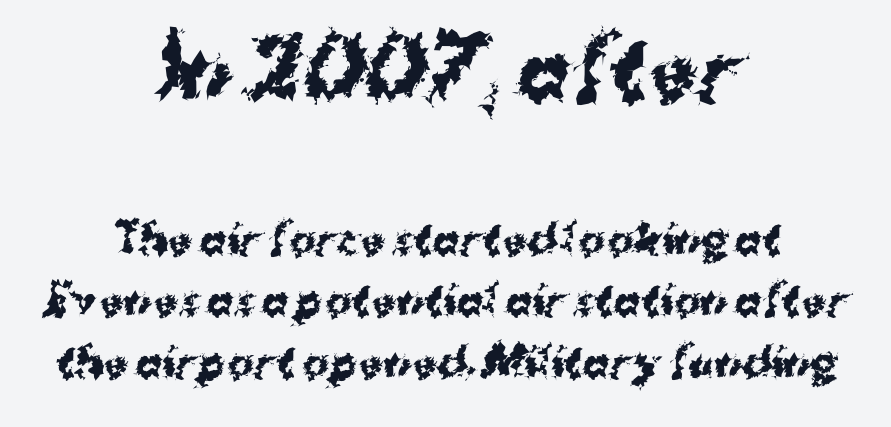
The emphasis by scale lands on block number one, above. Typographic density is high because the face is bold. Unmarked baselines from the first word to the last. The font family rendered here belongs to the sans-serif group. Each line is balanced around a shared central axis.
